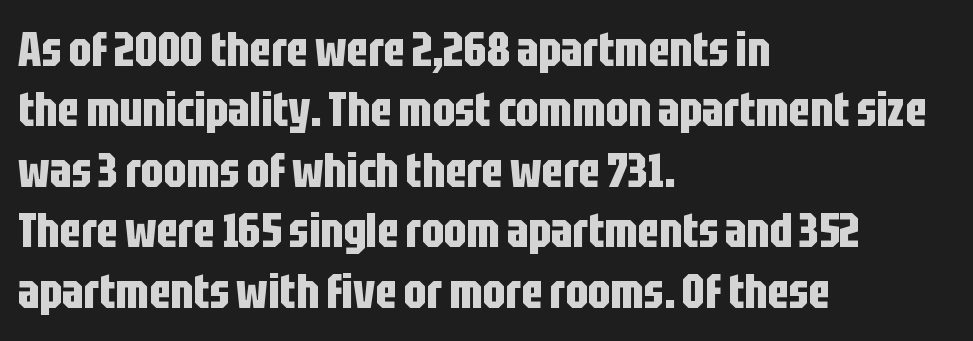
Vertically, the passage feels balanced, rows spaced as you'd expect. I'd describe the lettering as bold — thick and assertive. Underline: absent. The paragraph shown leans on its left margin.
